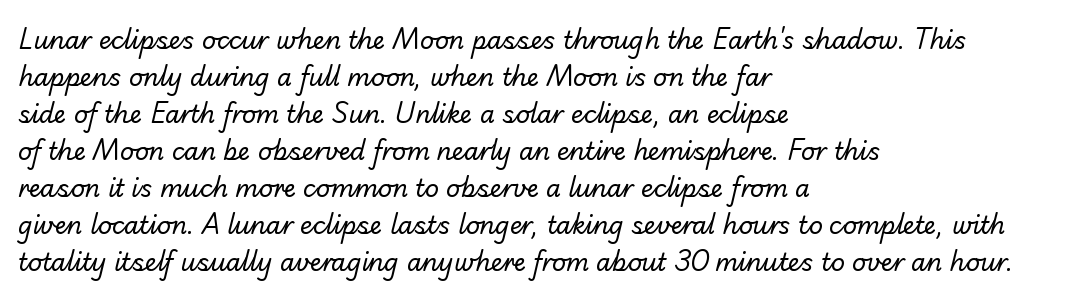
{"bold": "no", "underline": "no", "align": "left", "line_spacing": "normal", "line_spacing_ratio": 1.54, "letter_spacing": "normal", "letter_spacing_em": 0.0, "glyph_px": 24}
